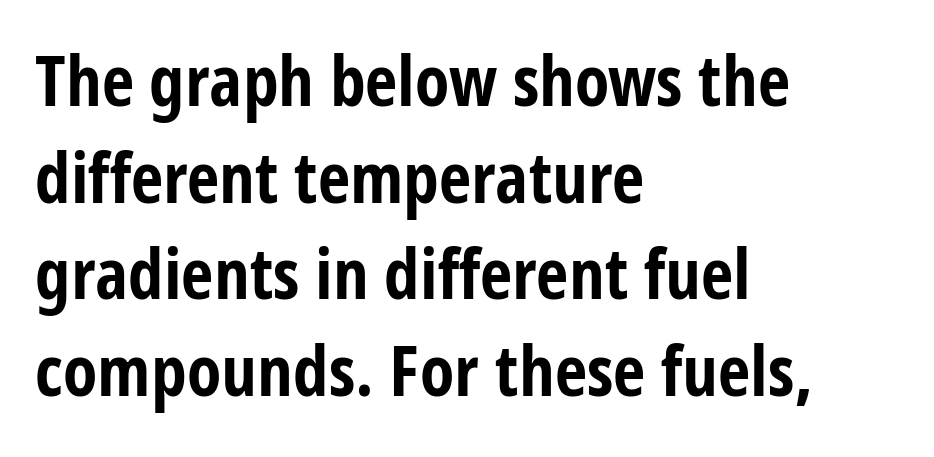
{"serif": "no", "italic": "no", "bold": "yes", "weight": "bold", "width": "condensed", "stroke_contrast": "low", "x_height": "large", "monospaced": "no", "underline": "no", "align": "left", "line_spacing": "normal", "line_spacing_ratio": 1.36, "letter_spacing": "normal", "letter_spacing_em": 0.0, "glyph_px": 71}
